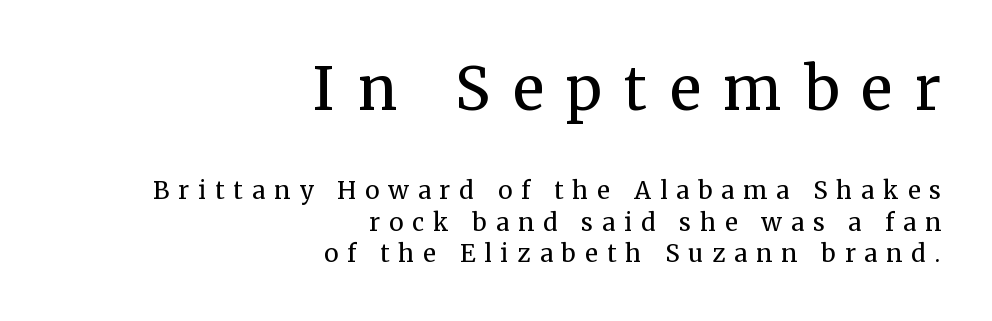
The image shows 59 px regular-weight serif type, upright; set right-aligned, normal line spacing (1.31x), unusually wide letter spacing (+0.38 em), not underlined; the first (top) block is 2.46x larger; medium stroke contrast and a medium x-height.
